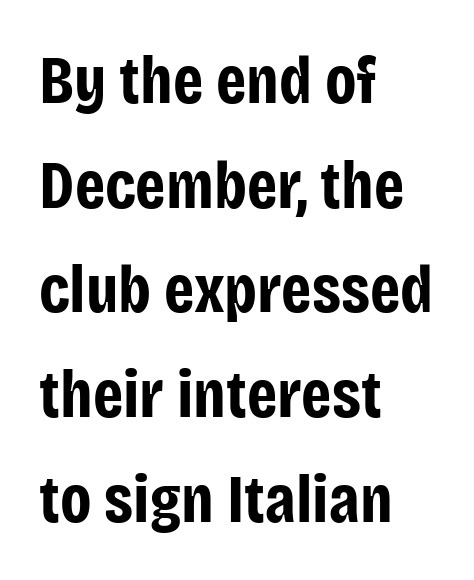
Q: Is the text bold? A: Yes.
Q: Is the text italic (slanted)? A: No, it is upright.
Q: Is the typeface a serif or a sans-serif typeface? A: Sans-serif.
Q: Is the text underlined? A: No.
Q: How is the paragraph aligned? A: Left-aligned.
Q: Is the spacing between letters normal or unusually wide? A: Normal.
Q: Is the spacing between lines tight, normal or loose? A: Normal.
Q: Width (condensed, normal, or wide)? A: Condensed.
Q: Stroke contrast? A: Low.
Q: x-height? A: Large.
Q: Monospaced? A: No.
